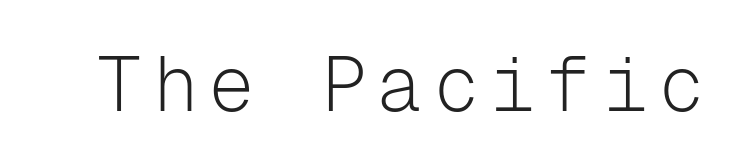
Just letters on the line, the space beneath them empty. Posture: upright roman. Grotesque or geometric, the face here clearly has no serifs. The face used here is monospaced, like something from a code editor. The typesetting does not lean heavy: it is not bold.
